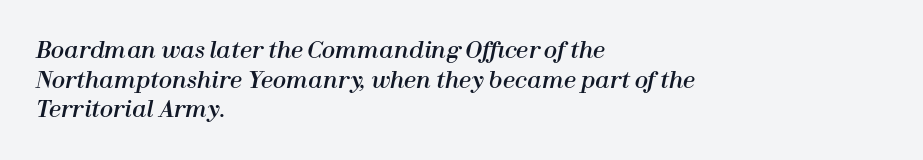
The image shows 22 px text type, italic (leaning right); set left-aligned, normal line spacing (1.35x), normal letter spacing, not underlined.
